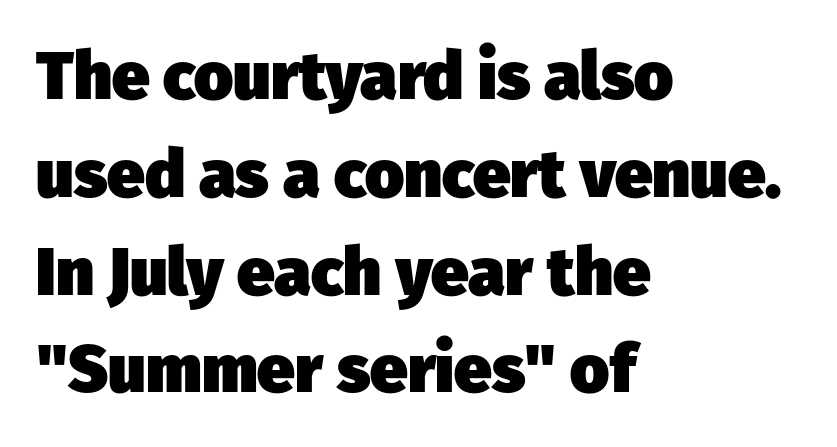
{"serif": "no", "bold": "yes", "weight": "heavy", "width": "normal", "stroke_contrast": "low", "x_height": "medium", "monospaced": "no", "underline": "no", "align": "left", "line_spacing": "normal", "line_spacing_ratio": 1.46, "letter_spacing": "normal", "letter_spacing_em": 0.0, "glyph_px": 67}
